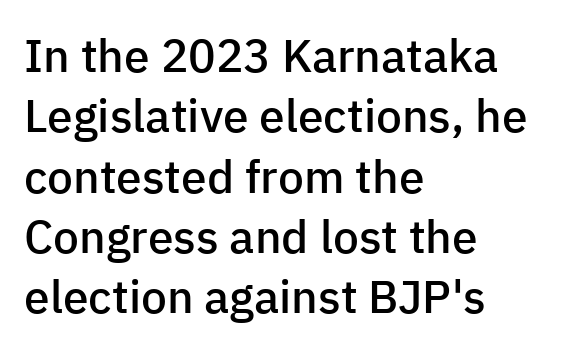
The image shows 46 px semibold sans-serif type, upright; set left-aligned, normal line spacing (1.31x), normal letter spacing, not underlined; low stroke contrast and a medium x-height.
